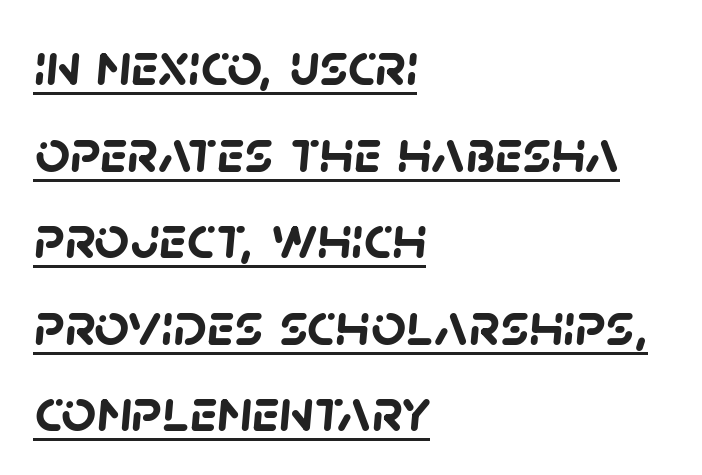
{"serif": "no", "bold": "yes", "weight": "semibold", "width": "normal", "stroke_contrast": "low", "x_height": "large", "monospaced": "no", "underline": "yes", "align": "left", "line_spacing": "normal", "line_spacing_ratio": 1.42, "letter_spacing": "normal", "letter_spacing_em": 0.0, "glyph_px": 61}
